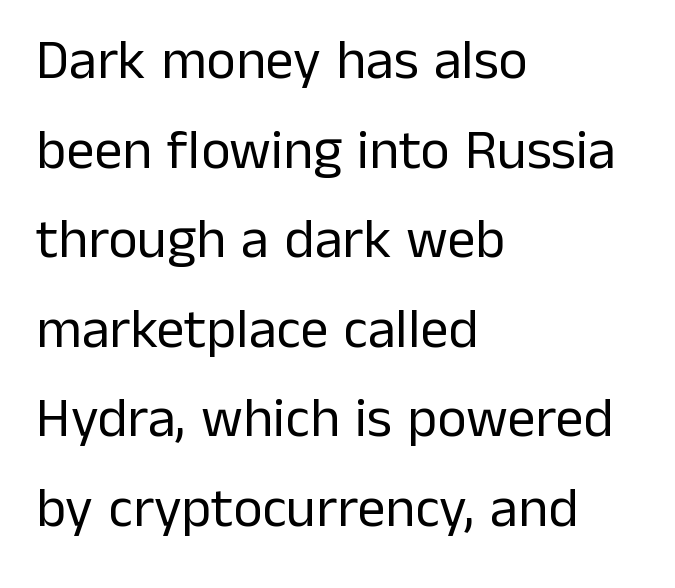
The image shows 56 px regular-weight sans-serif type, upright; set left-aligned, normal line spacing (1.6x), normal letter spacing, not underlined; low stroke contrast and a medium x-height.
